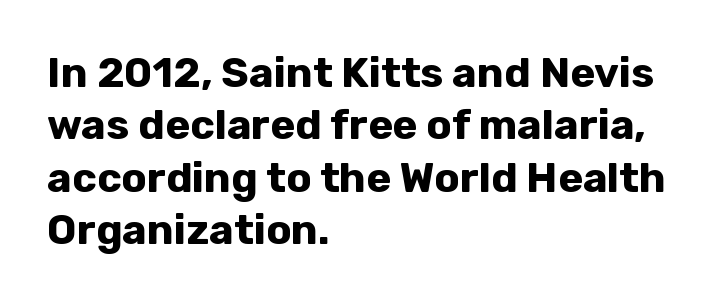
The image shows 42 px bold sans-serif type, upright; set left-aligned, normal line spacing (1.25x), normal letter spacing, not underlined; low stroke contrast and a medium x-height.
